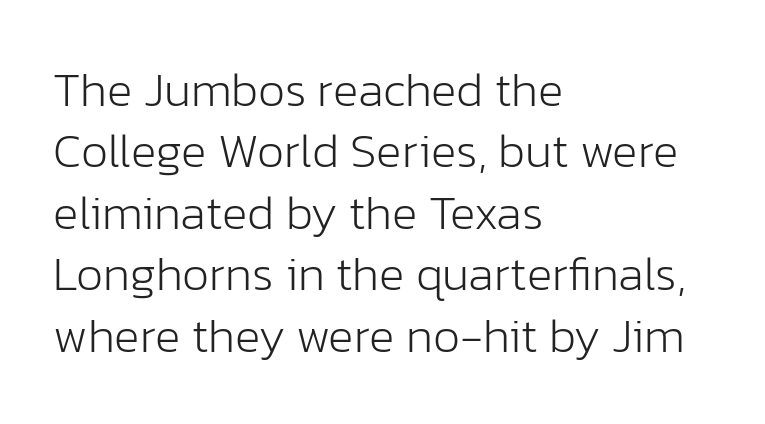
If you measured baseline to baseline, you'd find a middling distance. Posture: vertical. Think standard paragraph weight, or any step lighter than that. Layout note: lines flush left.
